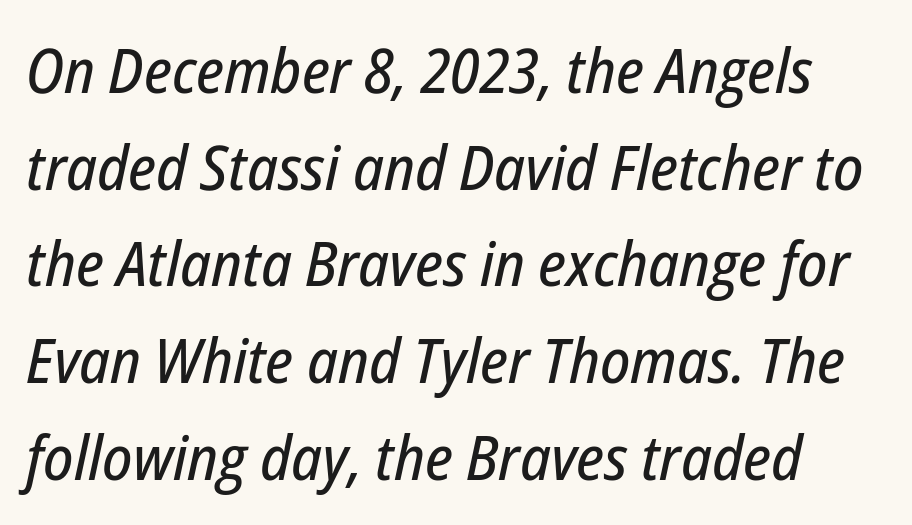
The image shows 62 px condensed type, italic (leaning right); set normal line spacing (1.56x), normal letter spacing, not underlined; low stroke contrast and a medium x-height.
